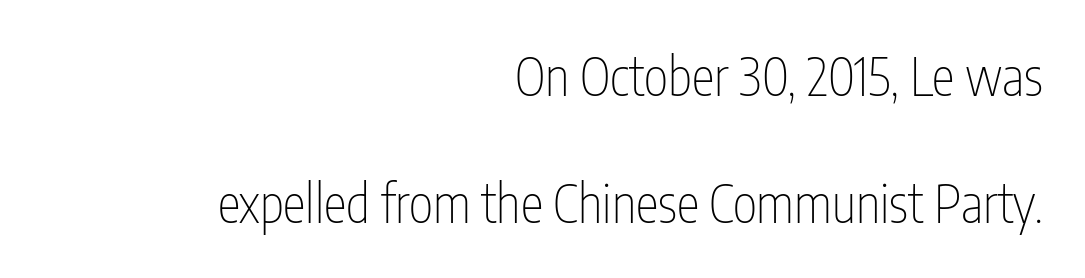
Q: Is the text bold? A: No.
Q: Is the text italic (slanted)? A: No, it is upright.
Q: Is the typeface a serif or a sans-serif typeface? A: Sans-serif.
Q: Is the text underlined? A: No.
Q: How is the paragraph aligned? A: Right-aligned.
Q: Is the spacing between letters normal or unusually wide? A: Normal.
Q: Is the spacing between lines tight, normal or loose? A: Loose.
Q: Width (condensed, normal, or wide)? A: Condensed.
Q: Stroke contrast? A: Low.
Q: x-height? A: Medium.
Q: Monospaced? A: No.
